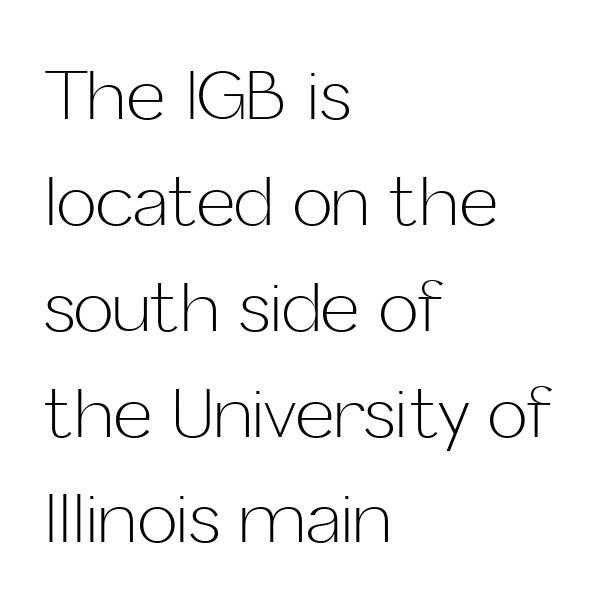
In terms of letterform style, serifs are entirely absent. These lines sit exactly where default settings would place them. Spacing verdict: proportional, widths tailored to each character. Heaviness? Minimal to ordinary, like unemphasized prose.
